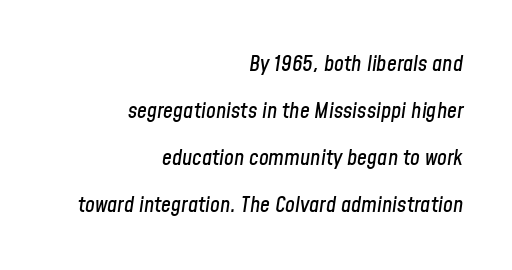
The text block is weighted toward the right margin, trailing off unevenly leftward. A bare baseline throughout the passage. Characters are canted at an angle relative to the baseline's perpendicular. Here the glyphs are tracked normally, forming tight word shapes. Compared with typical paragraphs, the rows here are farther apart.
